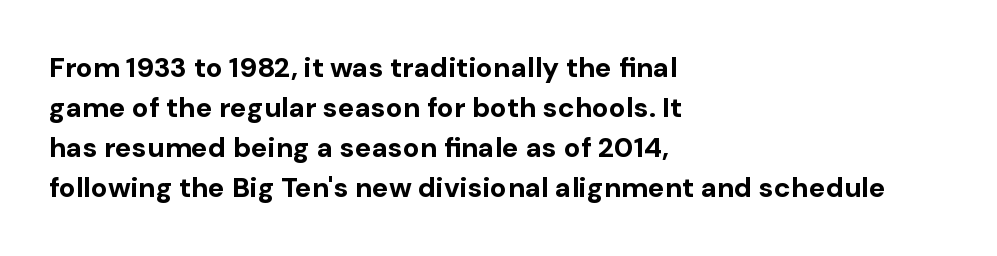
Q: Is the text bold? A: Yes.
Q: Is the text italic (slanted)? A: No, it is upright.
Q: Is the typeface a serif or a sans-serif typeface? A: Sans-serif.
Q: Is the text underlined? A: No.
Q: How is the paragraph aligned? A: Left-aligned.
Q: Is the spacing between letters normal or unusually wide? A: Normal.
Q: Is the spacing between lines tight, normal or loose? A: Normal.
Q: Width (condensed, normal, or wide)? A: Normal.
Q: Stroke contrast? A: Low.
Q: x-height? A: Medium.
Q: Monospaced? A: No.
